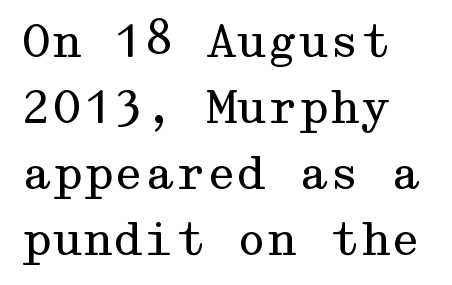
These lines keep a tight, regular rhythm from letter to letter. Classification — serif. Does the leading feel generous? No, just average. The strip under each line holds only bare page.
